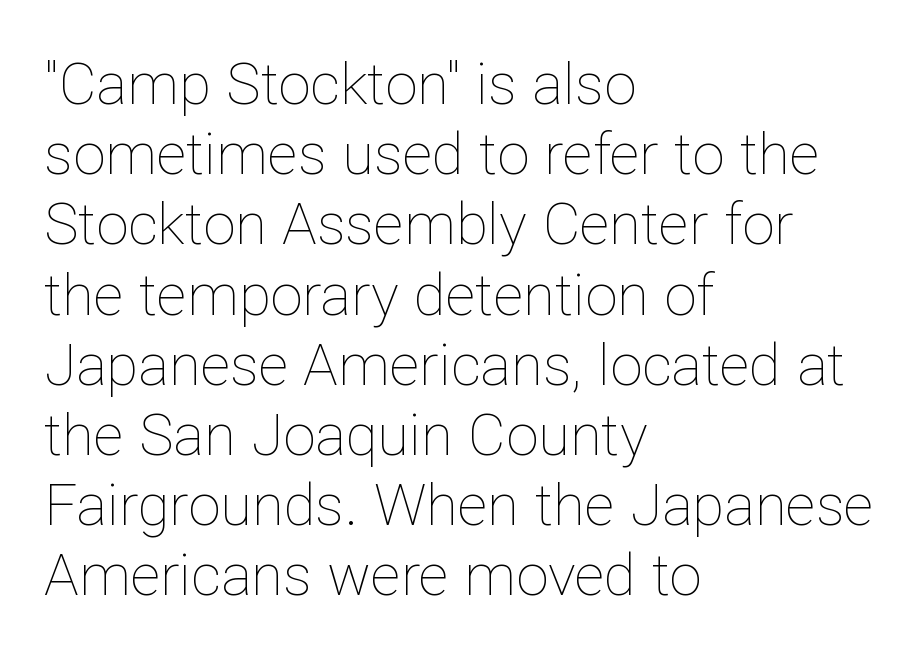
The image shows 58 px thin type, upright; set left-aligned, line spacing 1.21x, normal letter spacing, not underlined; low stroke contrast and a medium x-height.
